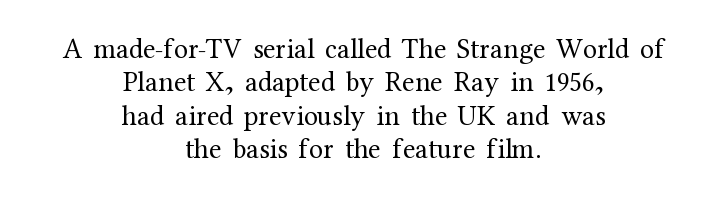
{"serif": "yes", "italic": "no", "bold": "no", "weight": "regular", "width": "normal", "stroke_contrast": "medium", "x_height": "medium", "monospaced": "no", "underline": "no", "align": "center", "line_spacing_ratio": 1.19, "letter_spacing": "normal", "letter_spacing_em": 0.0, "glyph_px": 28}
